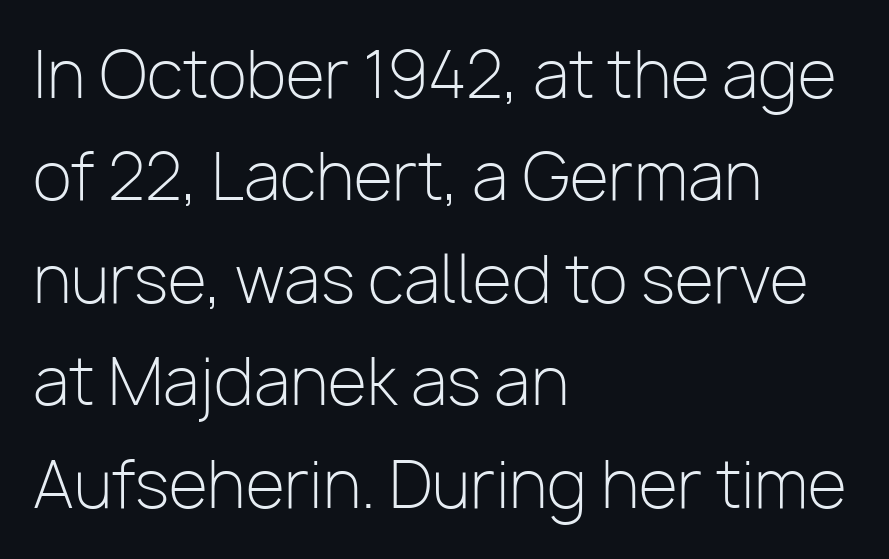
Do the characters align in a grid? No, the font is proportional. Rows of type keep a routine distance in the vertical direction. The zone under the glyphs is completely vacant. This is the regular roman posture of the typeface. A typesetter would call this zero additional tracking. The compositor pushed each line to the left boundary.
